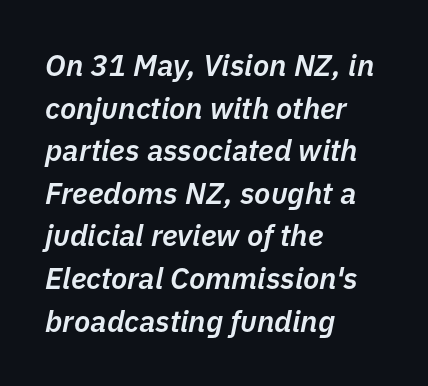
{"italic": "yes", "lean": "right", "slant_degrees": 11, "bold": "semi", "weight": "semibold", "width": "normal", "stroke_contrast": "low", "x_height": "medium", "monospaced": "no", "underline": "no", "align": "left", "line_spacing": "normal", "line_spacing_ratio": 1.42, "letter_spacing": "normal", "letter_spacing_em": 0.0, "glyph_px": 30}
